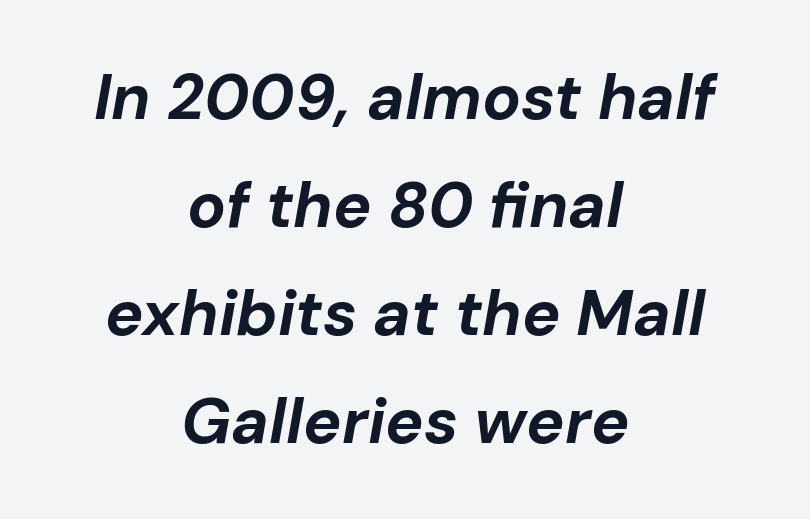
The image shows 64 px bold type, italic (leaning right); set centered, normal line spacing (1.69x), normal letter spacing, not underlined; low stroke contrast and a medium x-height.
